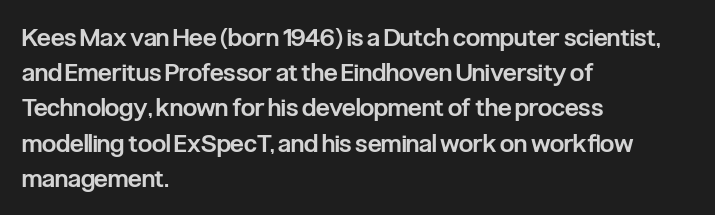
The image shows 25 px text type, upright; set left-aligned, normal line spacing (1.41x), normal letter spacing, not underlined.
